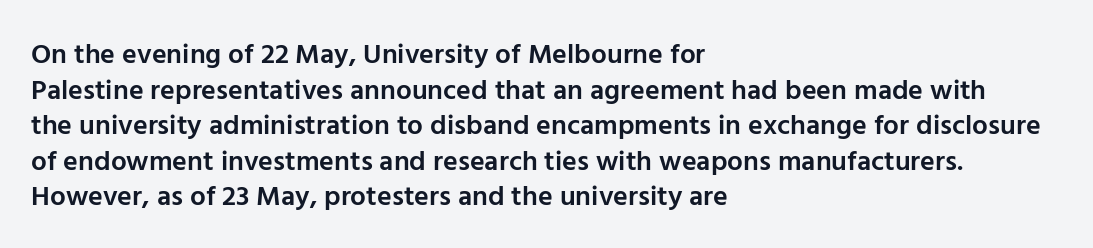
Q: Is the text bold? A: Semi-bold.
Q: Is the text italic (slanted)? A: No, it is upright.
Q: Is the typeface a serif or a sans-serif typeface? A: Sans-serif.
Q: Is the text underlined? A: No.
Q: How is the paragraph aligned? A: Left-aligned.
Q: Is the spacing between letters normal or unusually wide? A: Normal.
Q: Is the spacing between lines tight, normal or loose? A: Normal.
Q: Width (condensed, normal, or wide)? A: Normal.
Q: Stroke contrast? A: Low.
Q: x-height? A: Medium.
Q: Monospaced? A: No.
